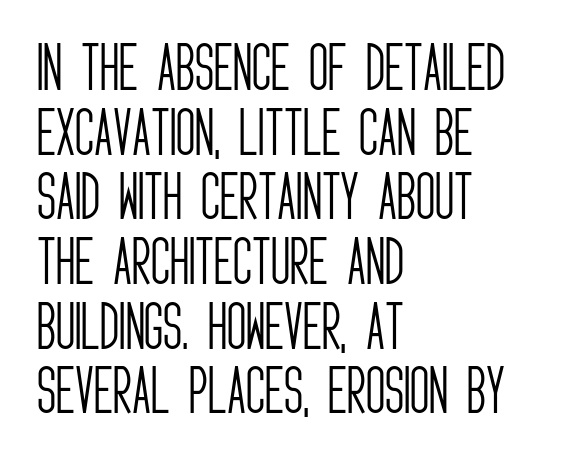
Q: Is the text bold? A: No.
Q: Is the text italic (slanted)? A: No, it is upright.
Q: Is the typeface a serif or a sans-serif typeface? A: Sans-serif.
Q: Is the text underlined? A: No.
Q: How is the paragraph aligned? A: Left-aligned.
Q: Is the spacing between letters normal or unusually wide? A: Normal.
Q: Width (condensed, normal, or wide)? A: Condensed.
Q: Stroke contrast? A: Low.
Q: x-height? A: Large.
Q: Monospaced? A: No.
